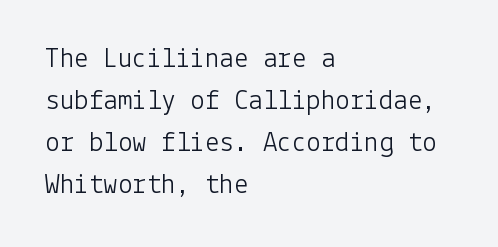
Q: Is the text bold? A: No.
Q: Is the text italic (slanted)? A: No, it is upright.
Q: Is the typeface a serif or a sans-serif typeface? A: Sans-serif.
Q: Is the text underlined? A: No.
Q: How is the paragraph aligned? A: Left-aligned.
Q: Is the spacing between letters normal or unusually wide? A: Normal.
Q: Is the spacing between lines tight, normal or loose? A: Normal.
Q: Width (condensed, normal, or wide)? A: Normal.
Q: Stroke contrast? A: Low.
Q: x-height? A: Medium.
